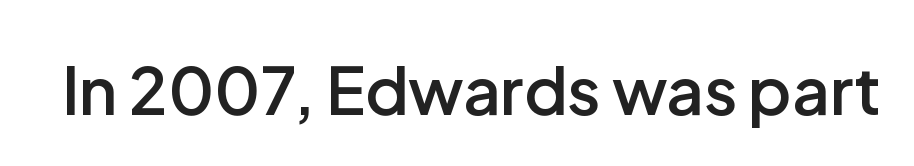
Q: Is the text bold? A: Semi-bold.
Q: Is the text italic (slanted)? A: No, it is upright.
Q: Is the typeface a serif or a sans-serif typeface? A: Sans-serif.
Q: Is the text underlined? A: No.
Q: Is the spacing between letters normal or unusually wide? A: Normal.
Q: Width (condensed, normal, or wide)? A: Normal.
Q: Stroke contrast? A: Low.
Q: x-height? A: Medium.
Q: Monospaced? A: No.
